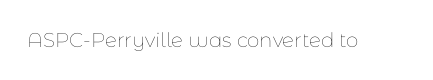
{"italic": "no", "bold": "no", "underline": "no", "letter_spacing": "normal", "letter_spacing_em": 0.0, "glyph_px": 20}
